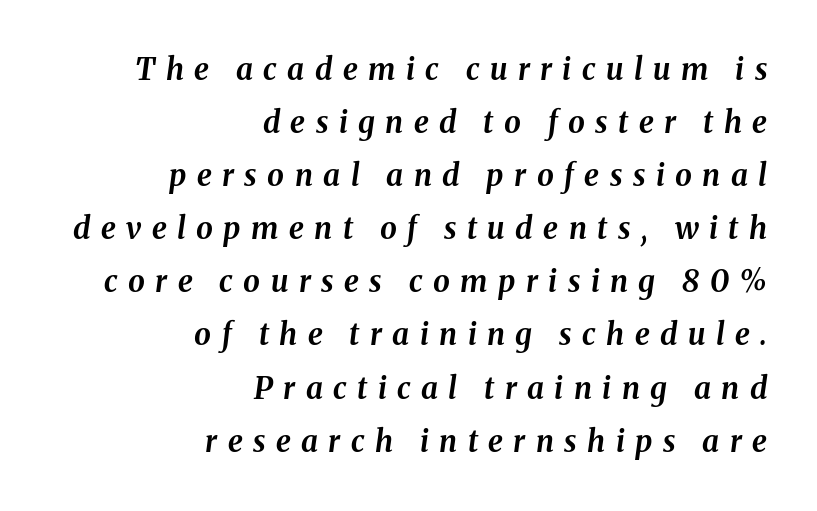
The image shows 30 px bold type, italic (leaning right); set right-aligned, line spacing 1.77x, unusually wide letter spacing (+0.35 em), not underlined; medium stroke contrast and a medium x-height.
